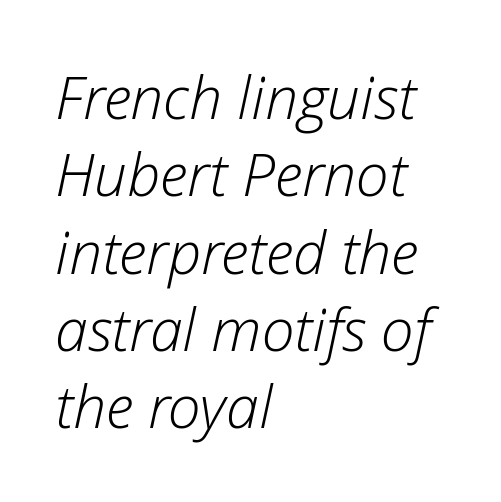
{"italic": "yes", "lean": "right", "slant_degrees": 12, "bold": "no", "weight": "light", "width": "normal", "stroke_contrast": "low", "x_height": "medium", "monospaced": "no", "underline": "no", "align": "left", "line_spacing": "normal", "line_spacing_ratio": 1.31, "letter_spacing": "normal", "letter_spacing_em": 0.0, "glyph_px": 59}
